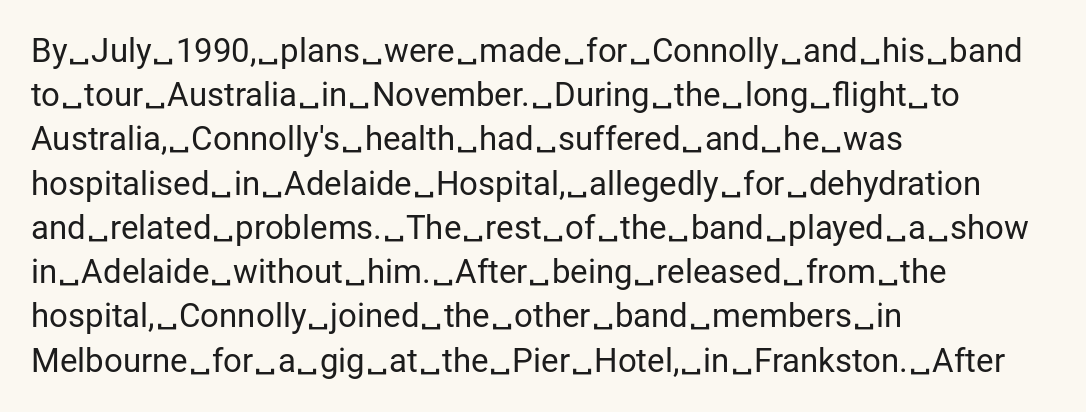
The image shows 33 px regular-weight sans-serif type, upright; set left-aligned, normal line spacing (1.34x), normal letter spacing, not underlined; low stroke contrast and a medium x-height.
